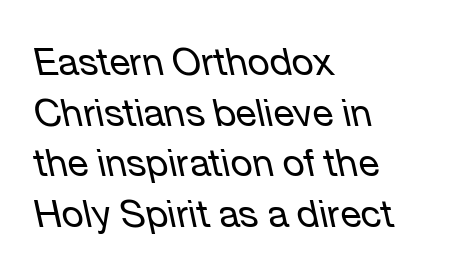
{"italic": "yes", "lean": "left", "slant_degrees": 12, "bold": "no", "weight": "regular", "width": "normal", "stroke_contrast": "low", "x_height": "medium", "monospaced": "no", "underline": "no", "align": "left", "line_spacing": "normal", "line_spacing_ratio": 1.33, "letter_spacing": "normal", "letter_spacing_em": 0.0, "glyph_px": 38}
